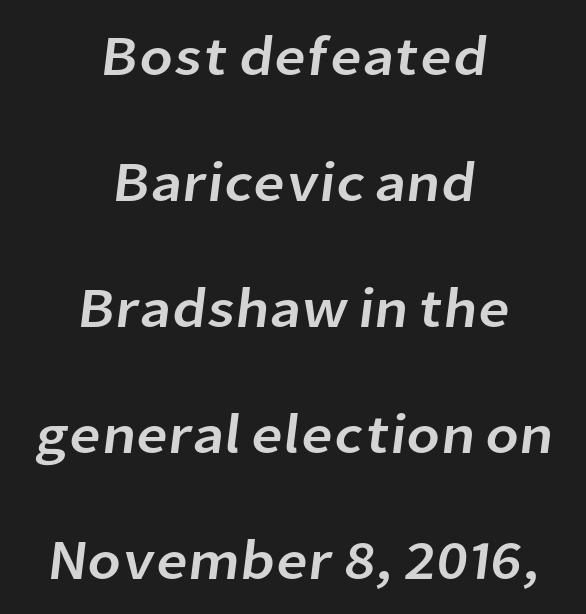
Q: Is the typeface a serif or a sans-serif typeface? A: Sans-serif.
Q: Is the text underlined? A: No.
Q: How is the paragraph aligned? A: Centered.
Q: Is the spacing between letters normal or unusually wide? A: Normal.
Q: Is the spacing between lines tight, normal or loose? A: Loose.
Q: Width (condensed, normal, or wide)? A: Normal.
Q: Stroke contrast? A: Low.
Q: x-height? A: Medium.
Q: Monospaced? A: No.
